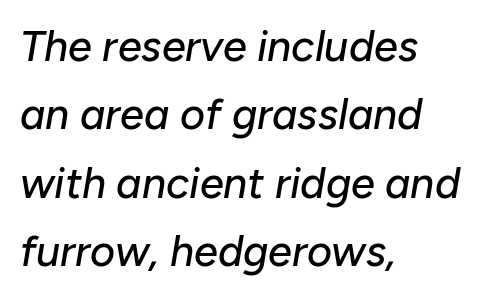
Q: Is the text italic (slanted)? A: Yes, it leans right by about 10 degrees.
Q: Is the text underlined? A: No.
Q: How is the paragraph aligned? A: Left-aligned.
Q: Is the spacing between letters normal or unusually wide? A: Normal.
Q: Is the spacing between lines tight, normal or loose? A: Normal.
Q: Width (condensed, normal, or wide)? A: Normal.
Q: Stroke contrast? A: Low.
Q: x-height? A: Medium.
Q: Monospaced? A: No.
